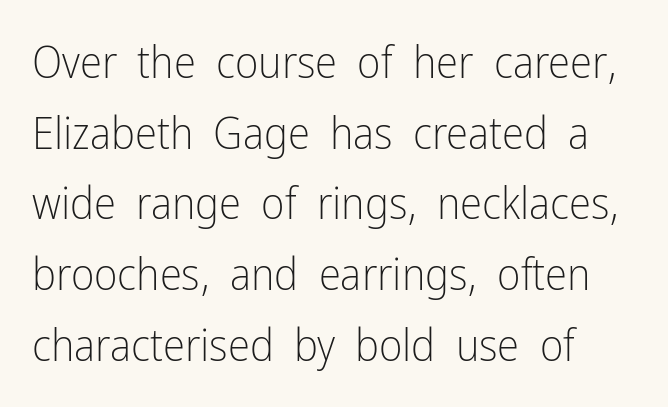
Glance below the letters and you will spot only blank space. What's the leading like? Ordinary, nothing unusual. I'd call this a sans setting — the letters go barefoot. You could not count columns in this text — the font is proportionally spaced.
